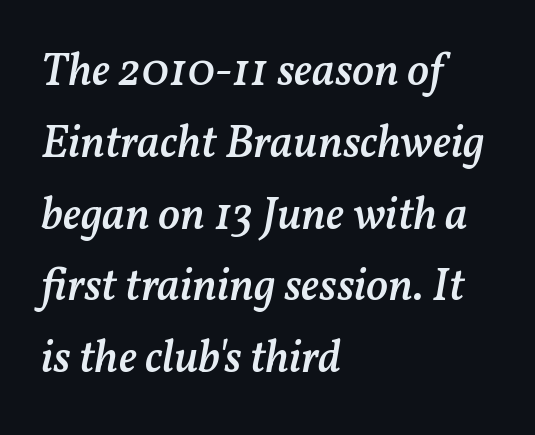
The image shows 46 px semibold type, italic (leaning right); set left-aligned, normal line spacing (1.56x), normal letter spacing, not underlined; medium stroke contrast and a medium x-height.
